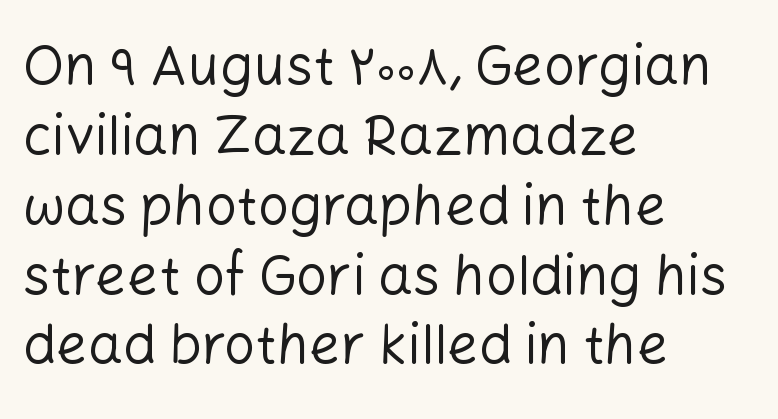
Q: Is the text bold? A: No.
Q: Is the text italic (slanted)? A: No, it is upright.
Q: Is the typeface a serif or a sans-serif typeface? A: Sans-serif.
Q: Is the text underlined? A: No.
Q: How is the paragraph aligned? A: Left-aligned.
Q: Is the spacing between letters normal or unusually wide? A: Normal.
Q: Is the spacing between lines tight, normal or loose? A: Normal.
Q: Width (condensed, normal, or wide)? A: Normal.
Q: Stroke contrast? A: Low.
Q: x-height? A: Medium.
Q: Monospaced? A: No.
